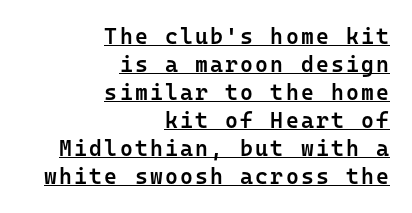
{"italic": "no", "bold": "semi", "underline": "yes", "align": "right", "line_spacing": "normal", "line_spacing_ratio": 1.27, "glyph_px": 22}
